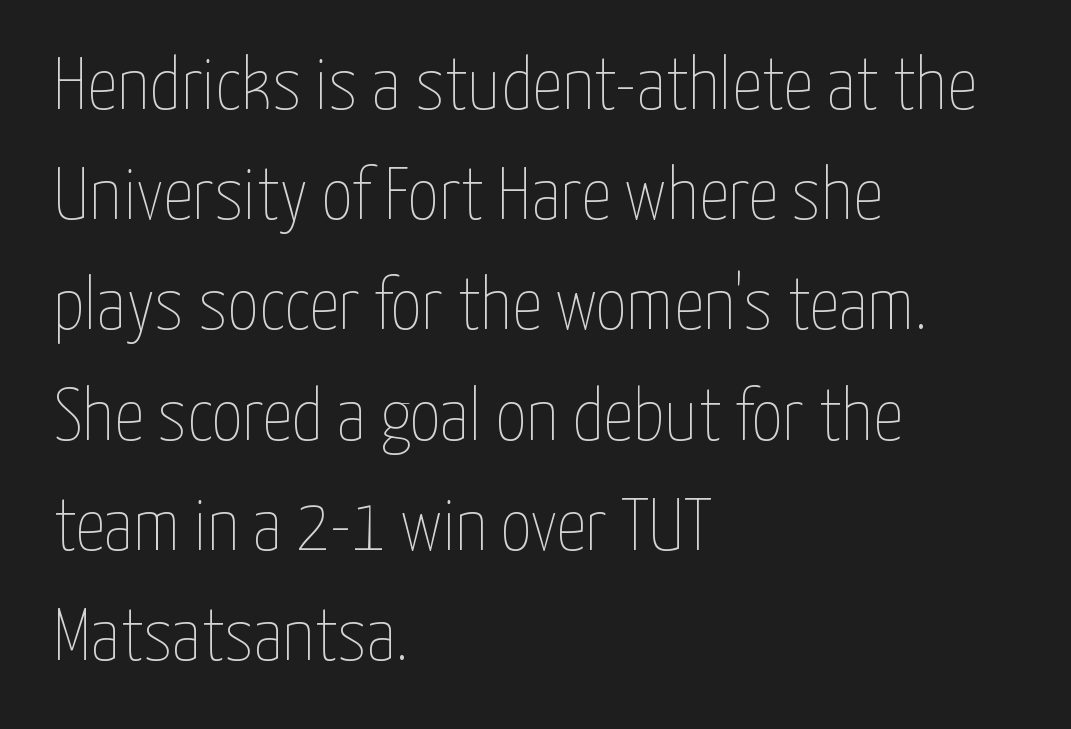
Q: Is the text bold? A: No.
Q: Is the text italic (slanted)? A: No, it is upright.
Q: Is the text underlined? A: No.
Q: How is the paragraph aligned? A: Left-aligned.
Q: Is the spacing between letters normal or unusually wide? A: Normal.
Q: Is the spacing between lines tight, normal or loose? A: Normal.
Q: Width (condensed, normal, or wide)? A: Condensed.
Q: Stroke contrast? A: Low.
Q: x-height? A: Medium.
Q: Monospaced? A: No.
